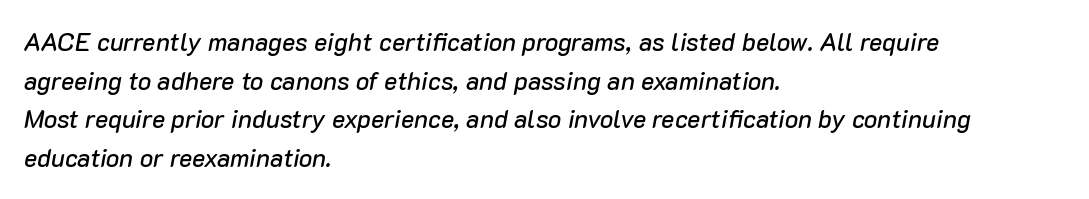
{"italic": "yes", "lean": "right", "slant_degrees": 10, "underline": "no", "align": "left", "line_spacing": "normal", "line_spacing_ratio": 1.55, "letter_spacing": "normal", "letter_spacing_em": 0.0, "glyph_px": 25}
